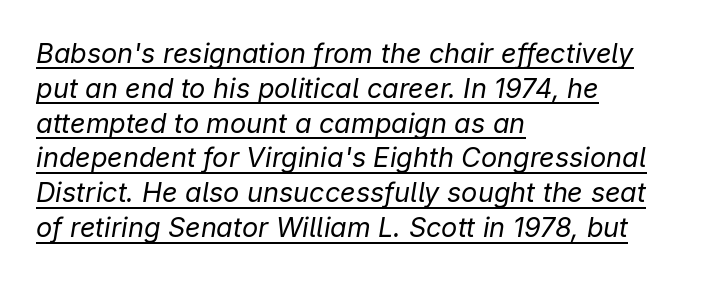
The image shows 27 px text type, italic (leaning right); set left-aligned, normal line spacing (1.29x), normal letter spacing, underlined.
